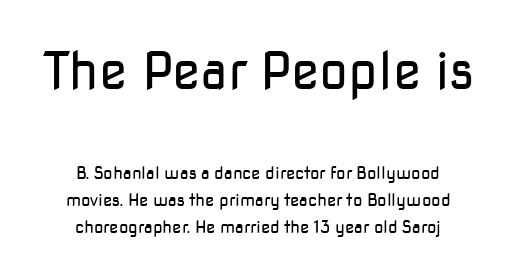
Q: Is the text bold? A: No.
Q: Is the text italic (slanted)? A: No, it is upright.
Q: Is the typeface a serif or a sans-serif typeface? A: Sans-serif.
Q: Is the text underlined? A: No.
Q: How is the paragraph aligned? A: Centered.
Q: Is the spacing between letters normal or unusually wide? A: Normal.
Q: Is the spacing between lines tight, normal or loose? A: Normal.
Q: Which block of text is set in a larger size, the first (top) or the second (bottom)? A: The first (top) one.
Q: Width (condensed, normal, or wide)? A: Normal.
Q: Stroke contrast? A: Low.
Q: x-height? A: Medium.
Q: Monospaced? A: No.
